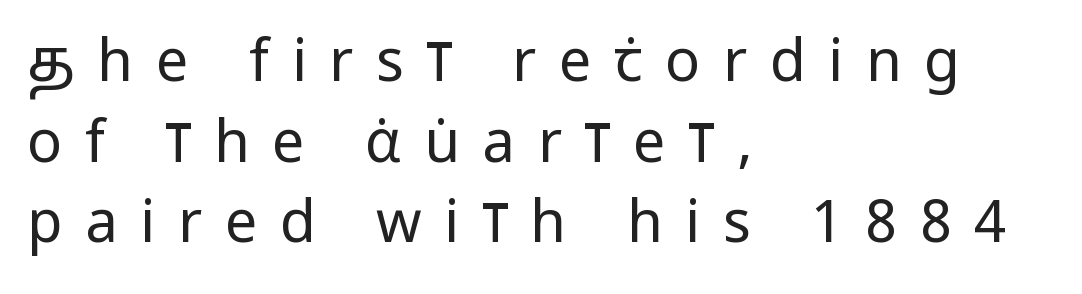
The image shows 58 px regular-weight, condensed sans-serif type, upright; set left-aligned, normal line spacing (1.39x), unusually wide letter spacing (+0.39 em), not underlined; low stroke contrast and a large x-height.
